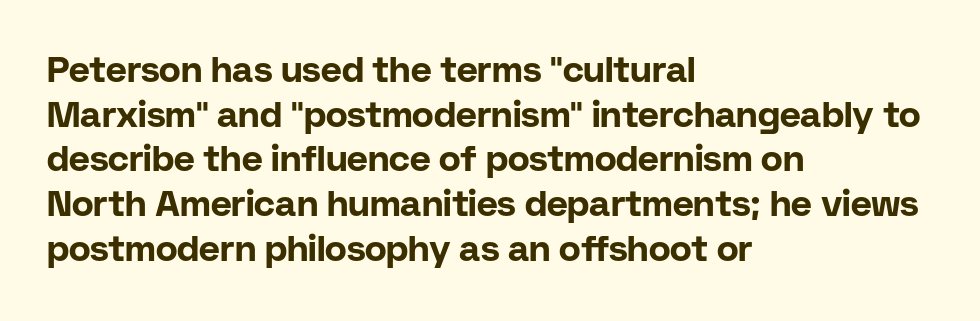
{"serif": "no", "italic": "no", "bold": "yes", "weight": "bold", "width": "normal", "stroke_contrast": "low", "x_height": "medium", "monospaced": "no", "underline": "no", "align": "left", "line_spacing_ratio": 1.24, "letter_spacing": "normal", "letter_spacing_em": 0.0, "glyph_px": 36}
